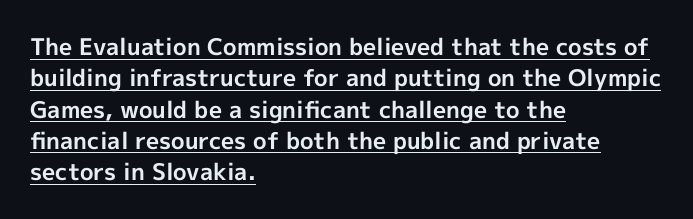
Like a heading marked for emphasis, these lines bear an underscore. No italicization has been applied; the sample stays upright. The line-height multiplier appears to be the usual default. The paragraph has a hard left edge and a soft right edge.
